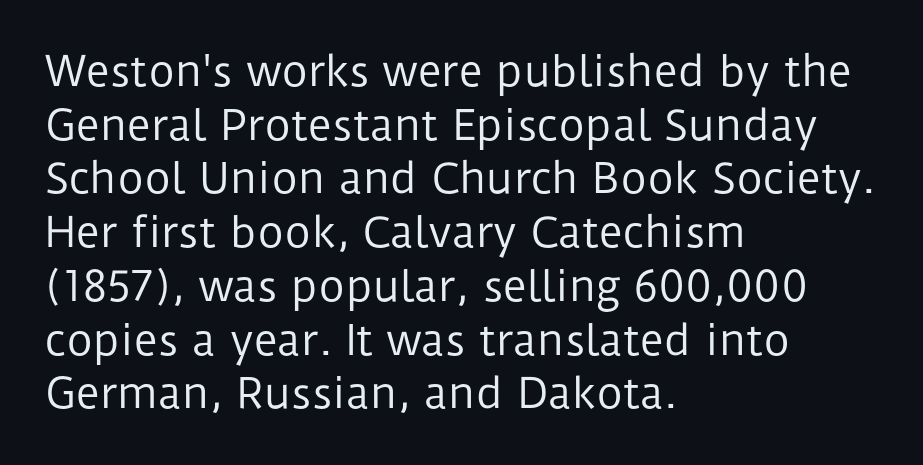
{"serif": "no", "italic": "no", "bold": "no", "weight": "regular", "width": "normal", "stroke_contrast": "low", "x_height": "medium", "monospaced": "no", "underline": "no", "align": "left", "line_spacing": "normal", "line_spacing_ratio": 1.31, "letter_spacing": "normal", "letter_spacing_em": 0.0, "glyph_px": 41}
